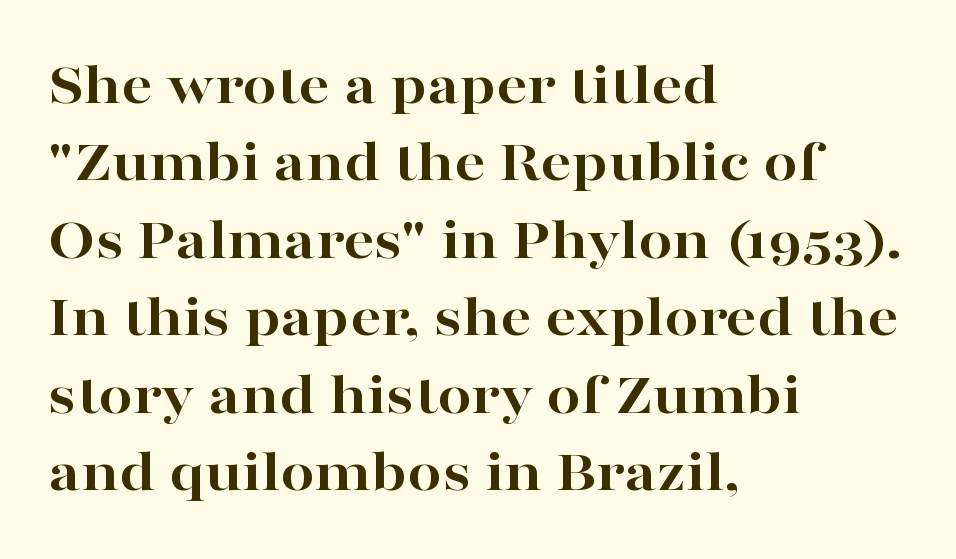
Regarding serifs, this sample has them. The face used here is proportionally spaced, like ordinary book or web type. The vertical gap from one line to the next is medium. What stands out about the letter spacing? Nothing — it is the standard amount.
